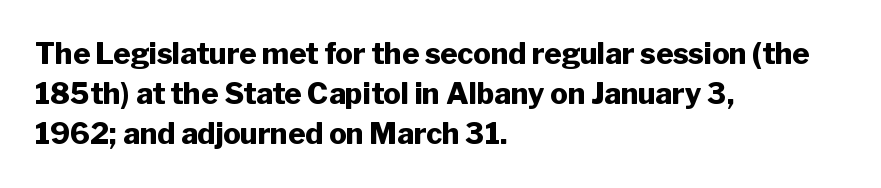
{"serif": "no", "italic": "no", "bold": "yes", "weight": "heavy", "width": "normal", "stroke_contrast": "low", "x_height": "medium", "monospaced": "no", "underline": "no", "align": "left", "line_spacing": "normal", "line_spacing_ratio": 1.38, "letter_spacing": "normal", "letter_spacing_em": 0.0, "glyph_px": 29}
